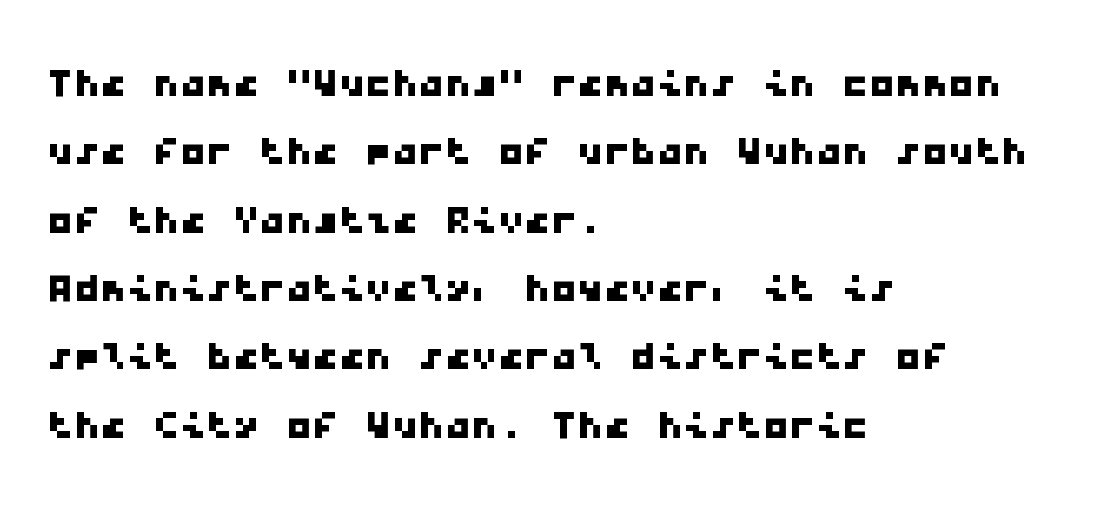
{"serif": "no", "width": "wide", "stroke_contrast": "low", "x_height": "medium", "monospaced": "yes", "underline": "no", "align": "left", "line_spacing": "normal", "line_spacing_ratio": 1.29, "letter_spacing": "normal", "letter_spacing_em": 0.0, "glyph_px": 53}
